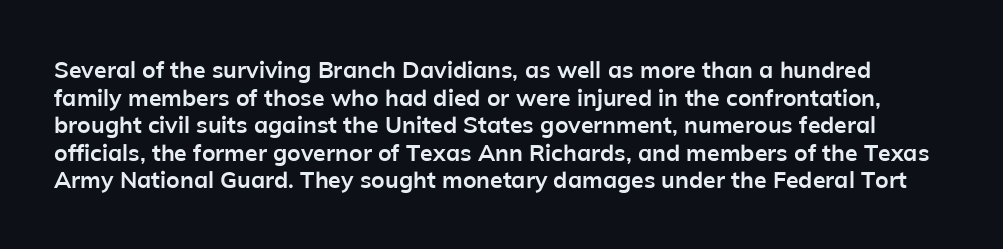
{"italic": "no", "bold": "yes", "underline": "no", "line_spacing_ratio": 1.2, "letter_spacing": "normal", "letter_spacing_em": 0.0, "glyph_px": 23}
